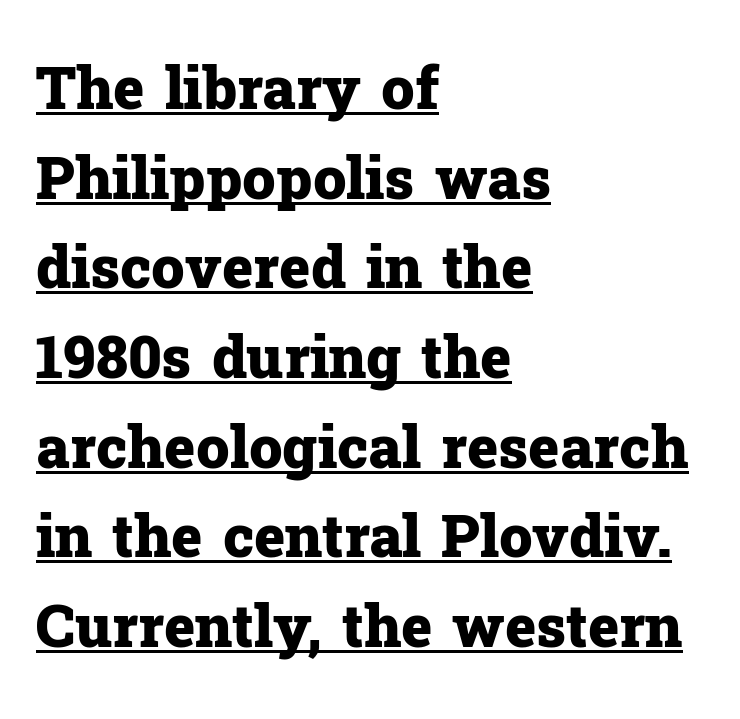
Is there an underline? Yes — a line sits under the letters. This is roman type, the default non-slanted kind. Students, note that the glyphs here touch the page at normal intervals. One-word summary of the alignment: left. Character widths vary here, with narrow letters taking less room than wide ones. The line-height multiplier appears to be the usual default.
